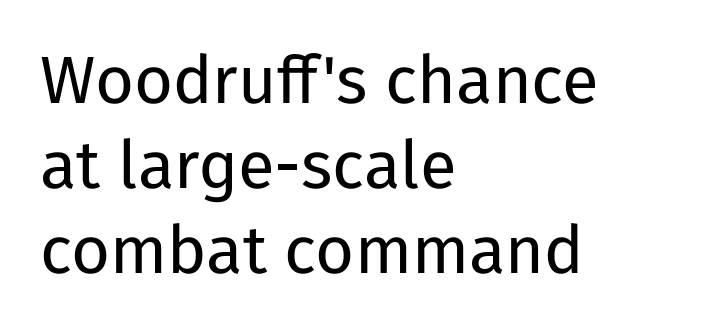
The rendering shows plain stroke endings on the letterforms — a sans-serif design. The passage shown stacks its lines at a standard gap. No extra tracking has been applied to these lines. Anything drawn beneath the words? Only blank space.
